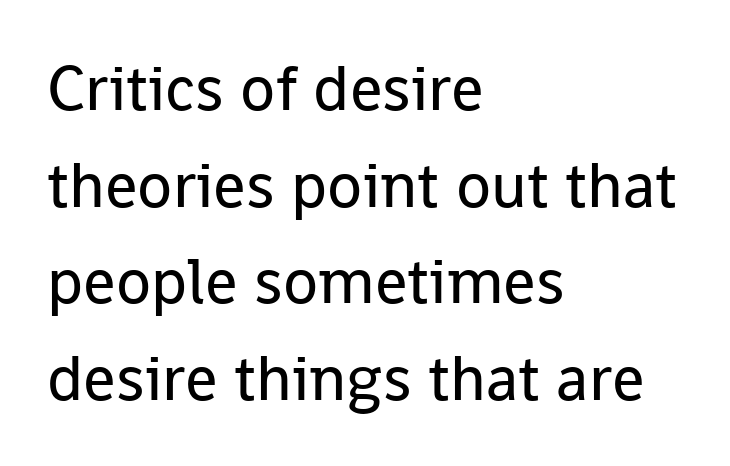
{"serif": "no", "italic": "no", "bold": "no", "weight": "regular", "width": "normal", "stroke_contrast": "low", "x_height": "medium", "monospaced": "no", "underline": "no", "align": "left", "line_spacing": "normal", "line_spacing_ratio": 1.51, "letter_spacing": "normal", "letter_spacing_em": 0.0, "glyph_px": 64}
